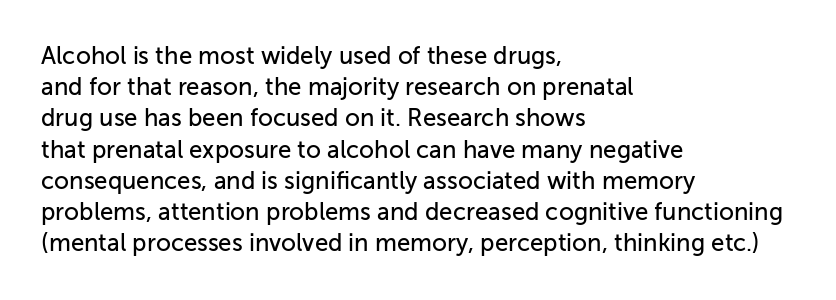
Q: Is the text italic (slanted)? A: No, it is upright.
Q: Is the text underlined? A: No.
Q: How is the paragraph aligned? A: Left-aligned.
Q: Is the spacing between letters normal or unusually wide? A: Normal.
Q: Is the spacing between lines tight, normal or loose? A: Normal.
